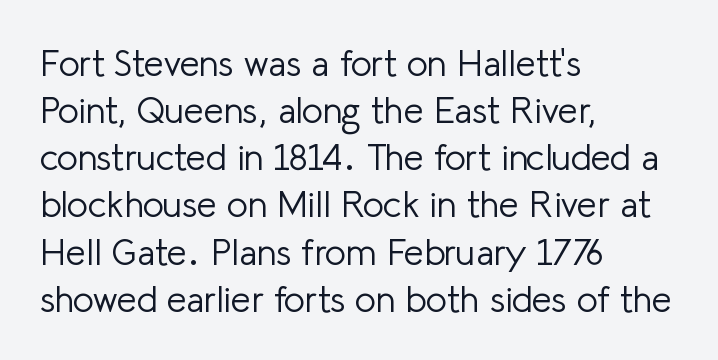
The image shows 36 px light sans-serif type, upright; set left-aligned, normal line spacing (1.31x), normal letter spacing, not underlined; low stroke contrast and a medium x-height.
